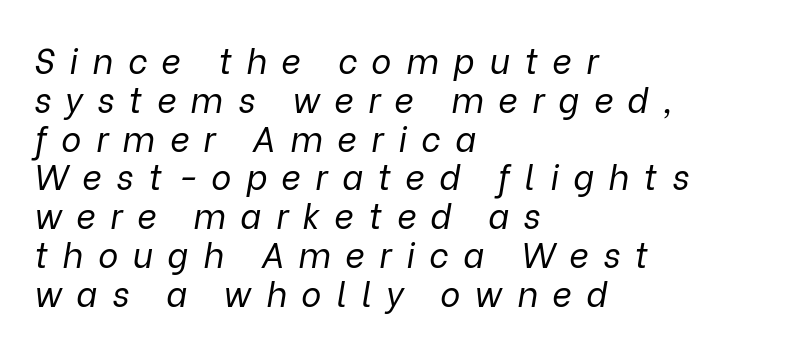
{"italic": "yes", "lean": "right", "slant_degrees": 9, "bold": "no", "weight": "regular", "width": "normal", "stroke_contrast": "low", "x_height": "medium", "monospaced": "no", "underline": "no", "align": "left", "line_spacing": "tight", "line_spacing_ratio": 1.14, "letter_spacing": "wide", "letter_spacing_em": 0.43, "glyph_px": 34}
